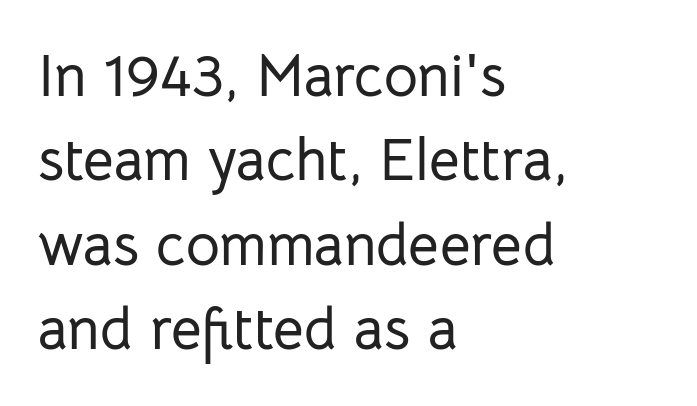
Q: Is the text italic (slanted)? A: No, it is upright.
Q: Is the typeface a serif or a sans-serif typeface? A: Sans-serif.
Q: Is the text underlined? A: No.
Q: How is the paragraph aligned? A: Left-aligned.
Q: Is the spacing between letters normal or unusually wide? A: Normal.
Q: Is the spacing between lines tight, normal or loose? A: Normal.
Q: Width (condensed, normal, or wide)? A: Normal.
Q: Stroke contrast? A: Low.
Q: x-height? A: Medium.
Q: Monospaced? A: No.
